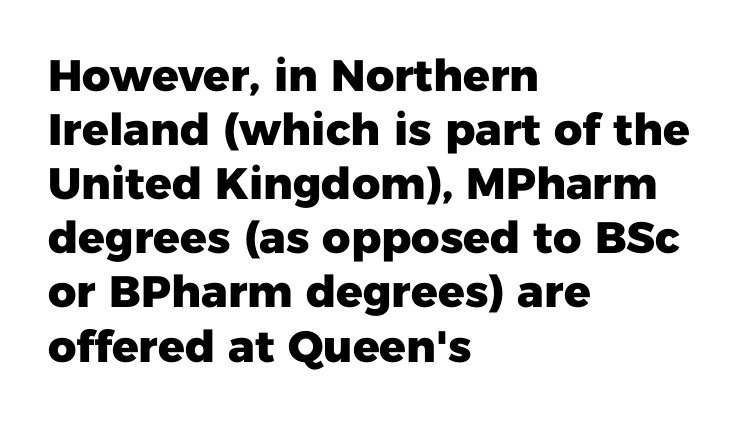
The glyphs are unaccompanied by any horizontal stroke below them. Caption: bold face, heavy strokes. The rendering uses natural spacing where letterforms have individual widths. Spacing between characters is what you'd get straight out of the box. Posture: vertical.
